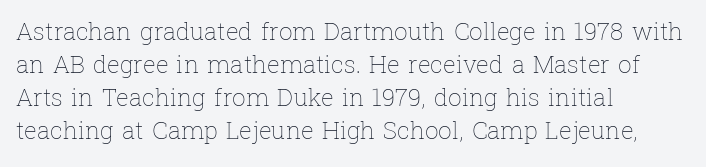
Q: Is the text bold? A: No.
Q: Is the text italic (slanted)? A: No, it is upright.
Q: Is the text underlined? A: No.
Q: How is the paragraph aligned? A: Left-aligned.
Q: Is the spacing between letters normal or unusually wide? A: Normal.
Q: Is the spacing between lines tight, normal or loose? A: Normal.
